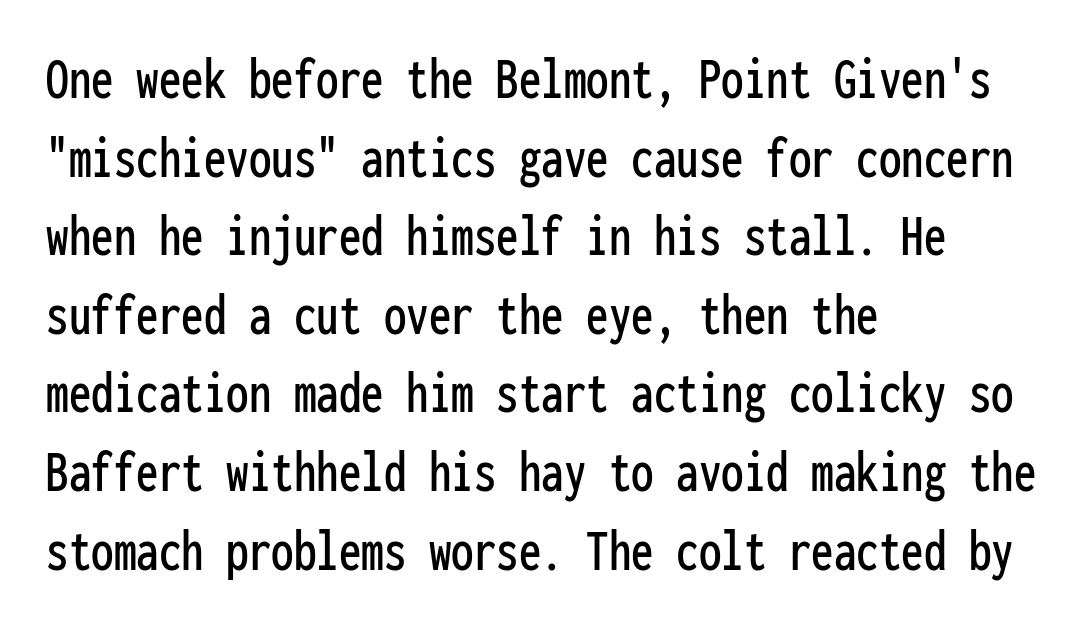
Q: Is the text italic (slanted)? A: No, it is upright.
Q: Is the typeface a serif or a sans-serif typeface? A: Sans-serif.
Q: Is the text underlined? A: No.
Q: How is the paragraph aligned? A: Left-aligned.
Q: Is the spacing between letters normal or unusually wide? A: Normal.
Q: Is the spacing between lines tight, normal or loose? A: Normal.
Q: Width (condensed, normal, or wide)? A: Condensed.
Q: Stroke contrast? A: Low.
Q: x-height? A: Medium.
Q: Monospaced? A: Yes.
